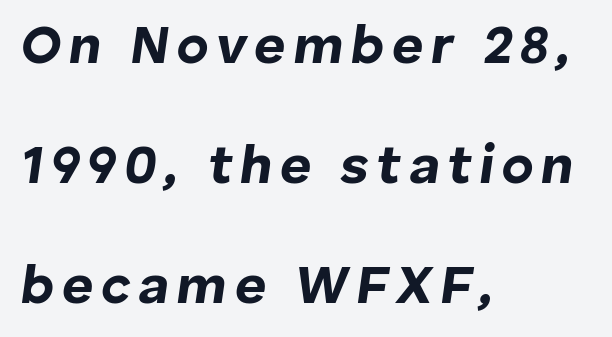
Q: Is the text bold? A: Yes.
Q: Is the text italic (slanted)? A: Yes, it leans right by about 8 degrees.
Q: Is the text underlined? A: No.
Q: How is the paragraph aligned? A: Left-aligned.
Q: Is the spacing between lines tight, normal or loose? A: Loose.
Q: Width (condensed, normal, or wide)? A: Normal.
Q: Stroke contrast? A: Low.
Q: x-height? A: Medium.
Q: Monospaced? A: No.
